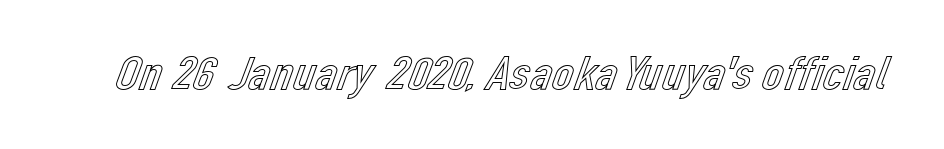
The image shows 48 px text type; set normal letter spacing, not underlined; a medium x-height.
